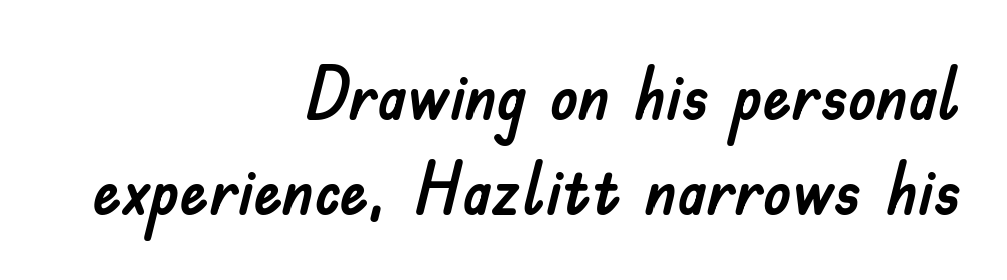
Q: Is the text italic (slanted)? A: Yes.
Q: Is the typeface a serif or a sans-serif typeface? A: Sans-serif.
Q: Is the text underlined? A: No.
Q: How is the paragraph aligned? A: Right-aligned.
Q: Is the spacing between letters normal or unusually wide? A: Normal.
Q: Is the spacing between lines tight, normal or loose? A: Normal.
Q: Width (condensed, normal, or wide)? A: Normal.
Q: Stroke contrast? A: Low.
Q: x-height? A: Small.
Q: Monospaced? A: No.
